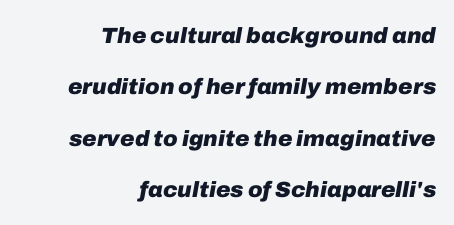
{"italic": "yes", "lean": "right", "slant_degrees": 10, "bold": "yes", "underline": "no", "align": "right", "line_spacing": "loose", "line_spacing_ratio": 2.33, "letter_spacing": "normal", "letter_spacing_em": 0.0, "glyph_px": 22}
